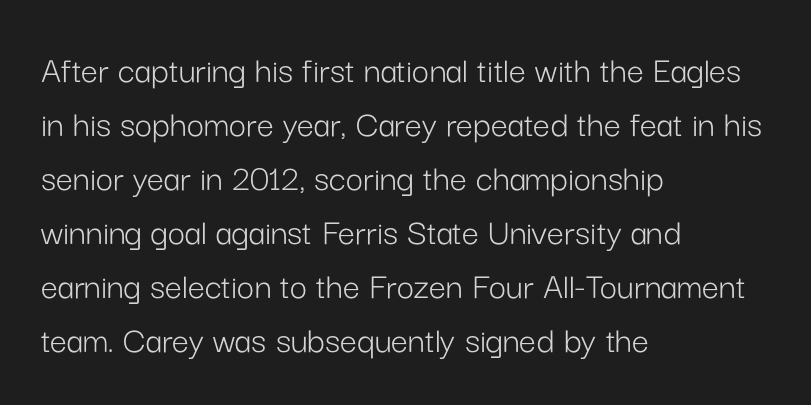
Q: Is the text bold? A: No.
Q: Is the text italic (slanted)? A: No, it is upright.
Q: Is the typeface a serif or a sans-serif typeface? A: Sans-serif.
Q: Is the text underlined? A: No.
Q: How is the paragraph aligned? A: Left-aligned.
Q: Is the spacing between letters normal or unusually wide? A: Normal.
Q: Is the spacing between lines tight, normal or loose? A: Normal.
Q: Width (condensed, normal, or wide)? A: Normal.
Q: Stroke contrast? A: Low.
Q: x-height? A: Medium.
Q: Monospaced? A: No.
